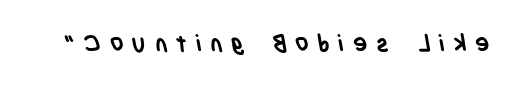
The type is letterspaced generously, with wide tracking. Strong, thick strokes mark this as bold type. Words float on clear page, feet unadorned.
